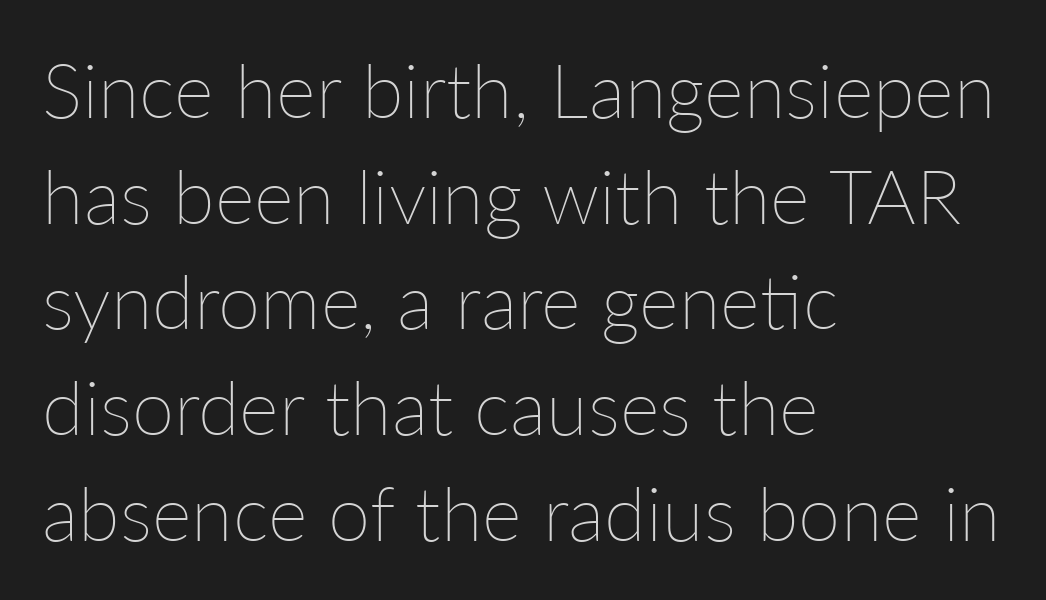
Do the characters align in a grid? No, the font is proportional. Underline: absent. The passage shown is not bold in any degree. A normal amount of white space separates one row of letters from the next.
